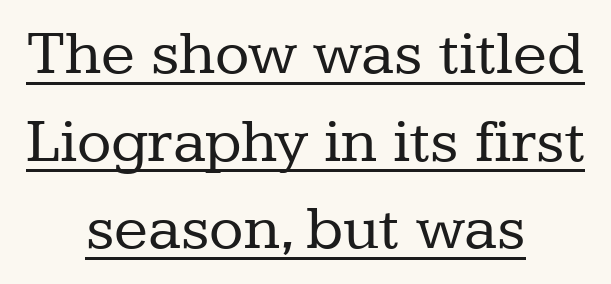
The image shows 63 px regular-weight serif type, upright; set centered, normal line spacing (1.39x), normal letter spacing, underlined; low stroke contrast and a medium x-height.
